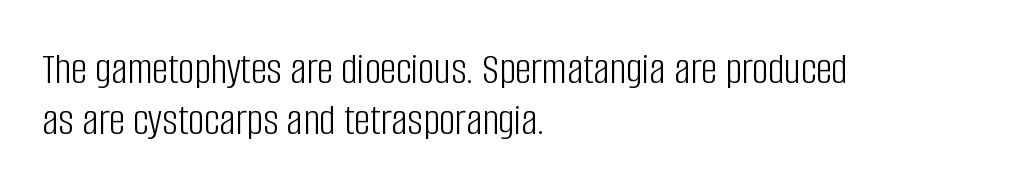
{"serif": "no", "italic": "no", "bold": "no", "weight": "light", "width": "condensed", "stroke_contrast": "low", "x_height": "large", "monospaced": "no", "underline": "no", "align": "left", "line_spacing": "tight", "line_spacing_ratio": 1.14, "letter_spacing": "normal", "letter_spacing_em": 0.0, "glyph_px": 45}
